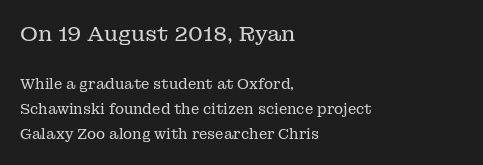
Do the letters lean? They stand straight. Here the first block reads like a headline and the second like body copy. Each word holds together tightly as a unit, with standard inter-letter gaps. Counters stay open thanks to moderate or lighter strokes.
